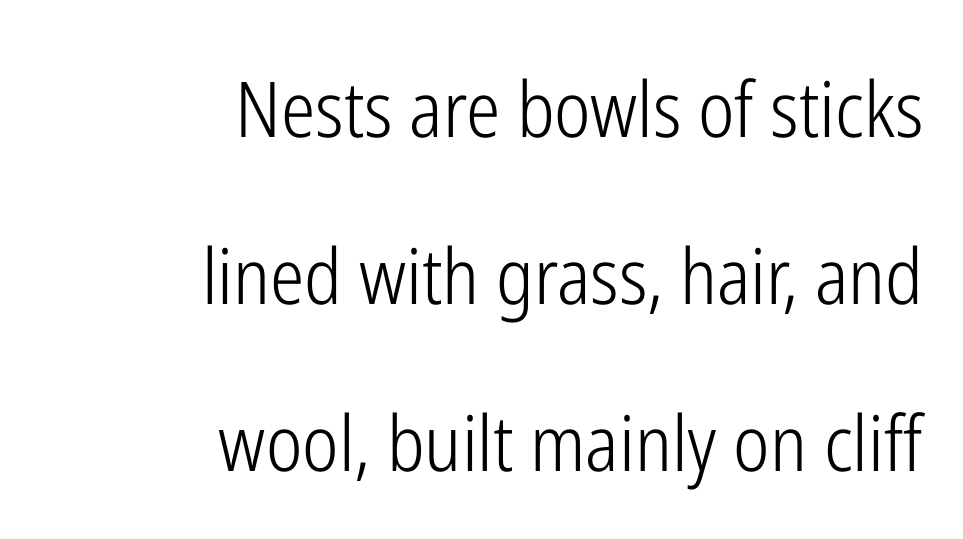
Q: Is the text bold? A: No.
Q: Is the text italic (slanted)? A: No, it is upright.
Q: Is the typeface a serif or a sans-serif typeface? A: Sans-serif.
Q: Is the text underlined? A: No.
Q: How is the paragraph aligned? A: Right-aligned.
Q: Is the spacing between letters normal or unusually wide? A: Normal.
Q: Is the spacing between lines tight, normal or loose? A: Loose.
Q: Width (condensed, normal, or wide)? A: Condensed.
Q: Stroke contrast? A: Low.
Q: x-height? A: Medium.
Q: Monospaced? A: No.
